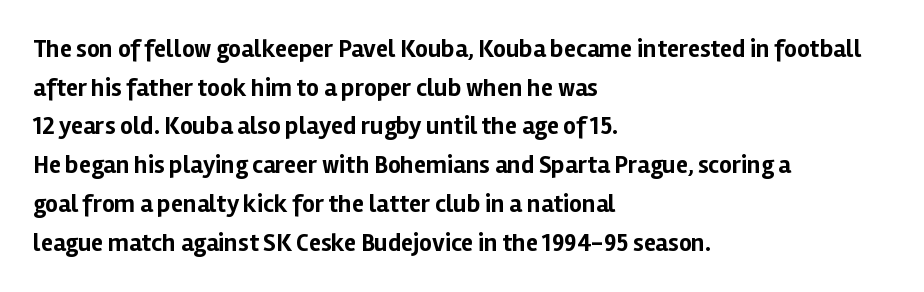
Lines of text with bare space underneath. Default kerning and tracking; the words read as compact shapes. Typeset ragged right — the left edge is the straight one. Regarding leading, the lines here are spaced in the standard way. Every stem runs plumb, perpendicular to the baseline.
